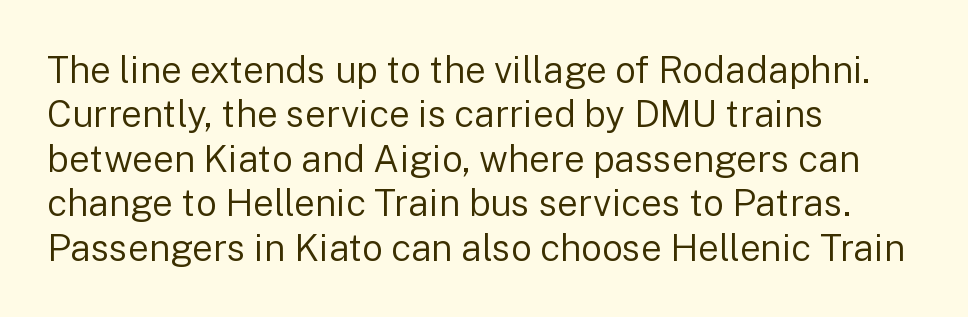
The image shows 37 px regular-weight sans-serif type, upright; set left-aligned, line spacing 1.2x, normal letter spacing, not underlined; low stroke contrast and a medium x-height.
